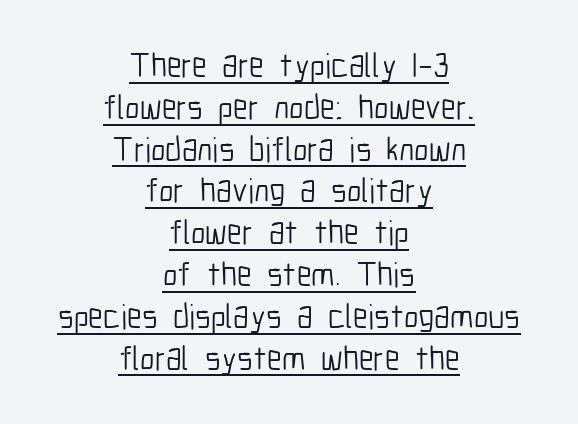
Do the letters lean? They stand straight. The letterforms sit at book weight or below. Do the characters align in a grid? No, the font is proportional. Is this a sans? Yes — the strokes have no serifs. Alignment: centered. Check the space under the baseline: a stroke is drawn there.
